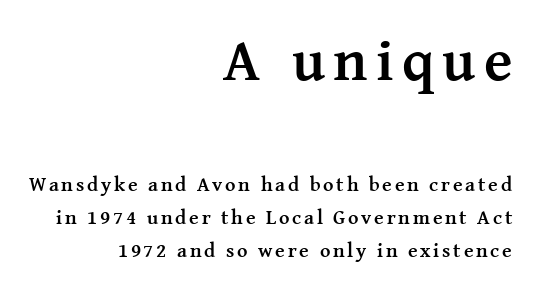
Serifs: yes, visible at the terminals of the letterforms. Proportional: the letters do not fall into vertical columns. Typesetter's note: full bold, strokes at maximum text heaviness. Has an underline been added? It has not.
